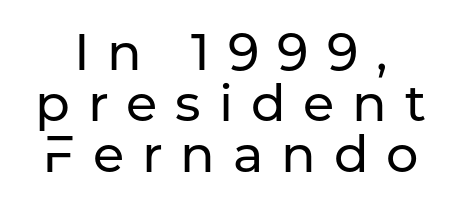
The rendering uses a small line-height, squeezing the rows. Regarding serifs, this sample does without them. Proportional: the letters do not fall into vertical columns. The type sits square on the baseline with zero lean. Check under the words: just untouched page. Where is the straight margin? There isn't one; the lines are centered.
